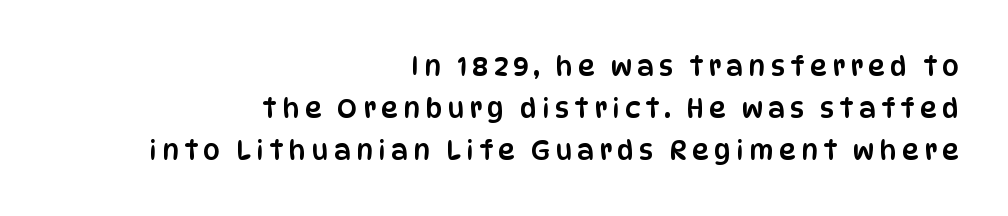
{"italic": "no", "underline": "no", "align": "right", "line_spacing": "normal", "line_spacing_ratio": 1.55, "glyph_px": 27}
